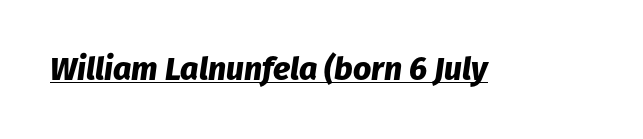
These lines are rendered in a variable-pitch font. The letters are bold, with thick, heavy strokes. Slant detected: the letters are inclined. A continuous stroke trails under the words, as in a hyperlink.
